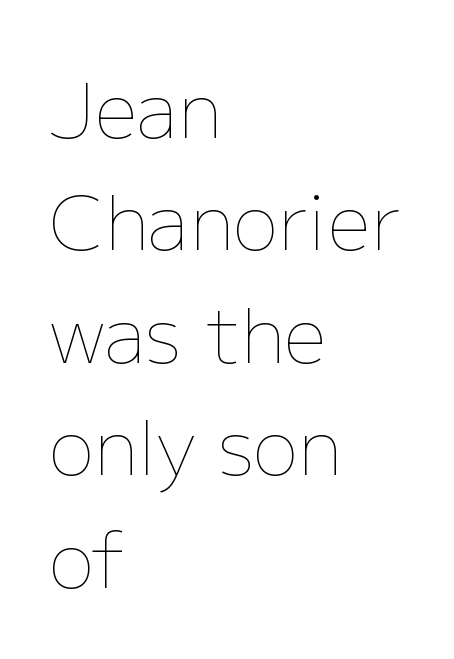
The image shows 76 px thin type, upright; set left-aligned, normal line spacing (1.48x), normal letter spacing, not underlined; low stroke contrast and a medium x-height.
